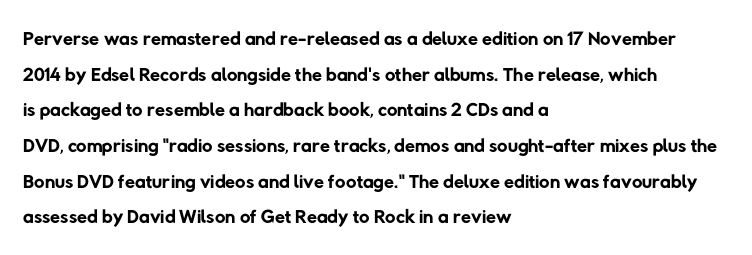
The image shows 29 px regular-weight sans-serif type; set left-aligned, line spacing 1.23x, normal letter spacing, not underlined; low stroke contrast and a medium x-height.
